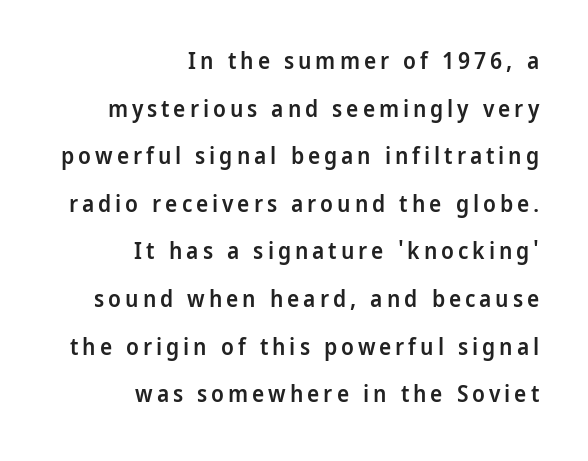
Q: Is the text bold? A: Semi-bold.
Q: Is the text italic (slanted)? A: No, it is upright.
Q: Is the text underlined? A: No.
Q: How is the paragraph aligned? A: Right-aligned.
Q: Is the spacing between lines tight, normal or loose? A: Loose.
